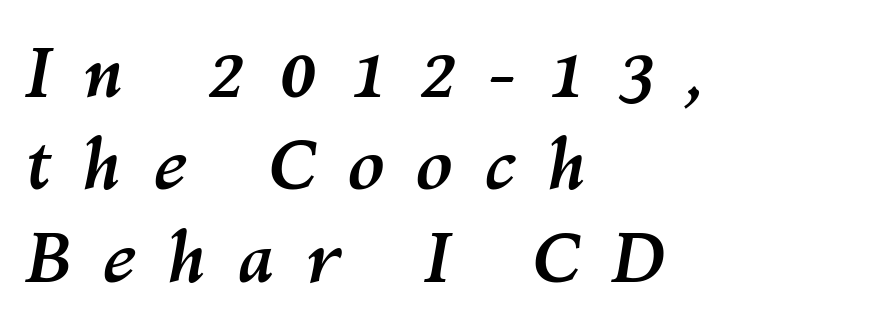
The image shows 69 px semibold type, italic (leaning right); set left-aligned, normal line spacing (1.34x), unusually wide letter spacing (+0.44 em), not underlined; medium stroke contrast and a medium x-height.
